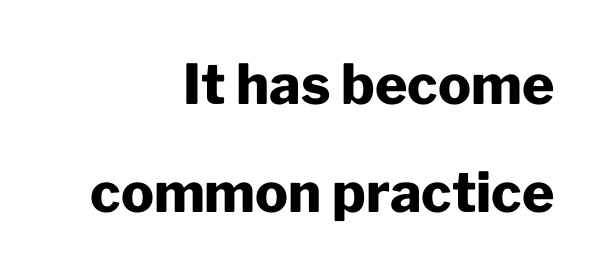
The rendering uses natural spacing where letterforms have individual widths. Letter spacing: default. Lines of text with bare space underneath. Right-aligned paragraph, ragged on the left.
